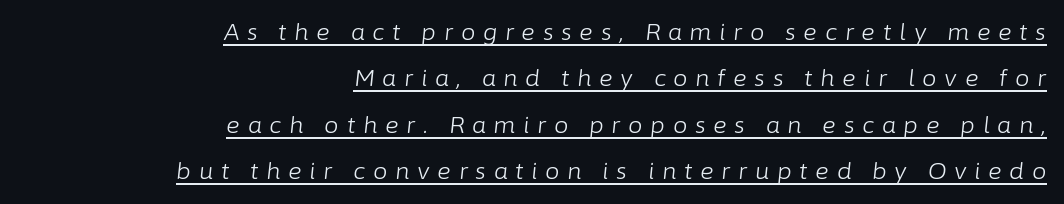
{"italic": "yes", "lean": "right", "slant_degrees": 6, "bold": "no", "underline": "yes", "align": "right", "line_spacing": "loose", "line_spacing_ratio": 2.02, "letter_spacing": "wide", "letter_spacing_em": 0.33, "glyph_px": 23}
